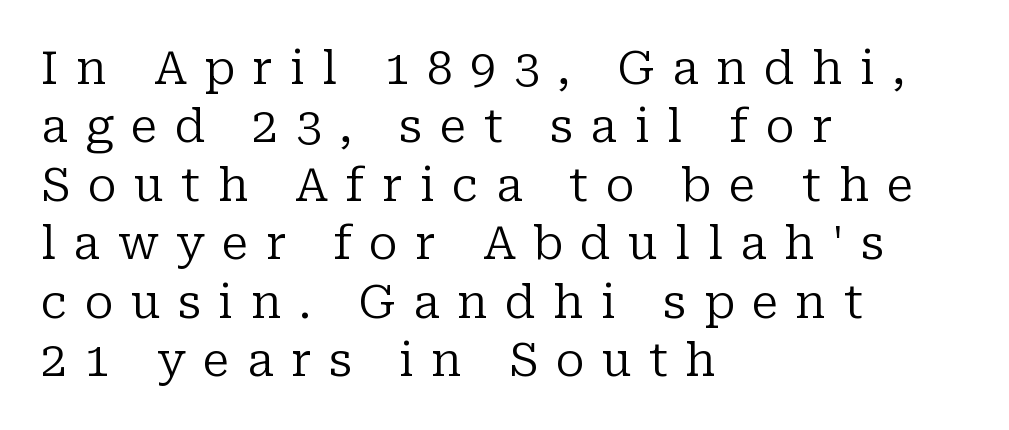
Q: Is the text bold? A: No.
Q: Is the text italic (slanted)? A: No, it is upright.
Q: Is the typeface a serif or a sans-serif typeface? A: Serif.
Q: Is the text underlined? A: No.
Q: How is the paragraph aligned? A: Left-aligned.
Q: Is the spacing between letters normal or unusually wide? A: Unusually wide.
Q: Is the spacing between lines tight, normal or loose? A: Normal.
Q: Width (condensed, normal, or wide)? A: Normal.
Q: Stroke contrast? A: Low.
Q: x-height? A: Medium.
Q: Monospaced? A: No.
